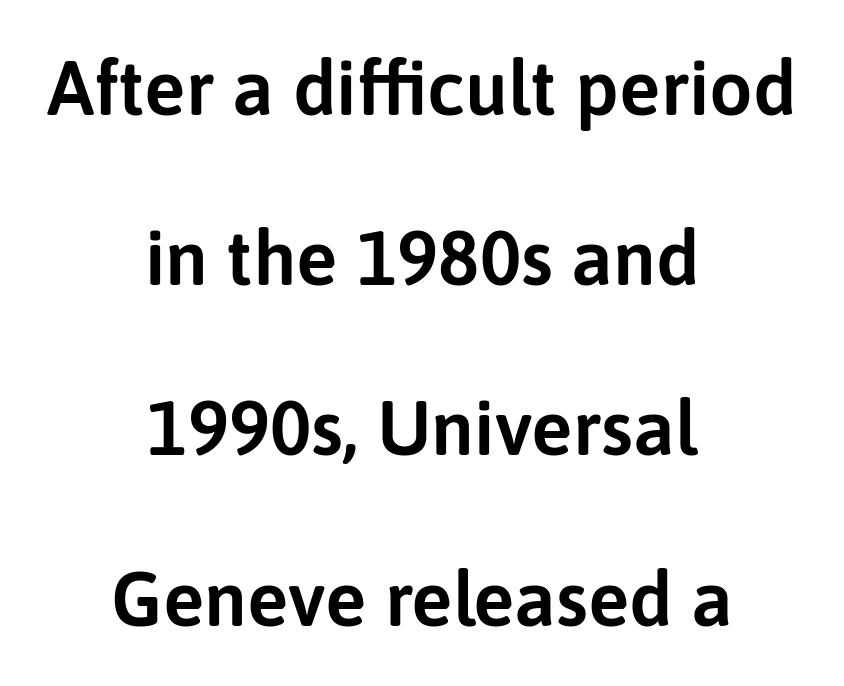
Q: Is the text italic (slanted)? A: No, it is upright.
Q: Is the typeface a serif or a sans-serif typeface? A: Sans-serif.
Q: Is the text underlined? A: No.
Q: How is the paragraph aligned? A: Centered.
Q: Is the spacing between letters normal or unusually wide? A: Normal.
Q: Is the spacing between lines tight, normal or loose? A: Loose.
Q: Width (condensed, normal, or wide)? A: Normal.
Q: Stroke contrast? A: Low.
Q: x-height? A: Medium.
Q: Monospaced? A: No.
